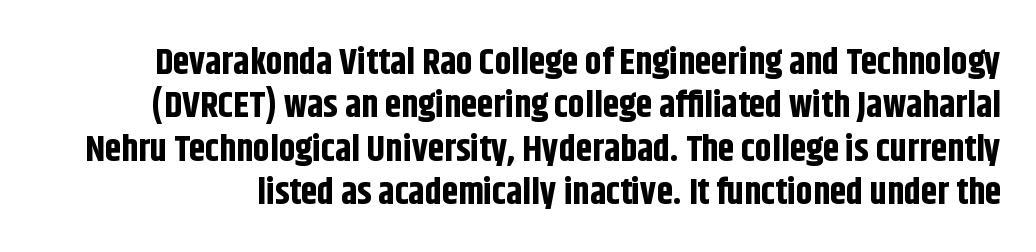
Compared with an ordinary text face, these strokes are far heavier — a full bold. This rendering employs a face without finishing strokes, i.e., a sans-serif. Nope, not italic — everything's standing straight. The rendering uses natural spacing where letterforms have individual widths.
